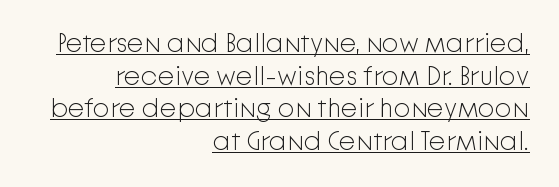
The image shows 27 px text type, upright; set right-aligned, line spacing 1.21x, normal letter spacing, underlined.
